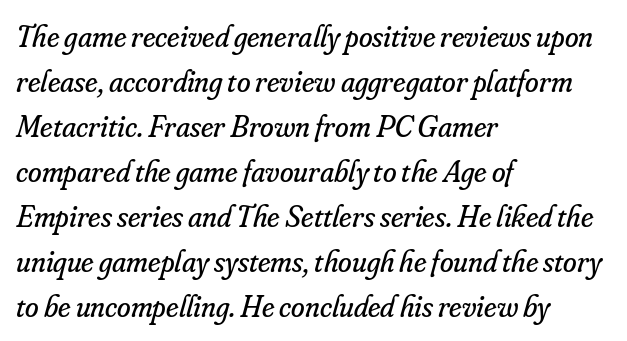
The image shows 31 px regular-weight serif type, italic (leaning right); set left-aligned, normal line spacing (1.45x), normal letter spacing, not underlined; low stroke contrast and a small x-height.
